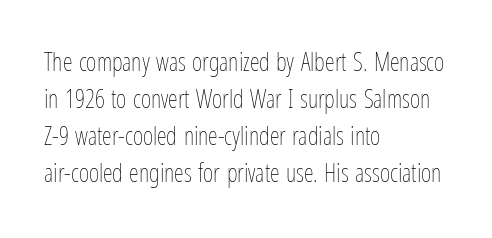
{"italic": "no", "bold": "no", "underline": "no", "align": "left", "line_spacing": "normal", "line_spacing_ratio": 1.48, "letter_spacing": "normal", "letter_spacing_em": 0.0, "glyph_px": 25}
